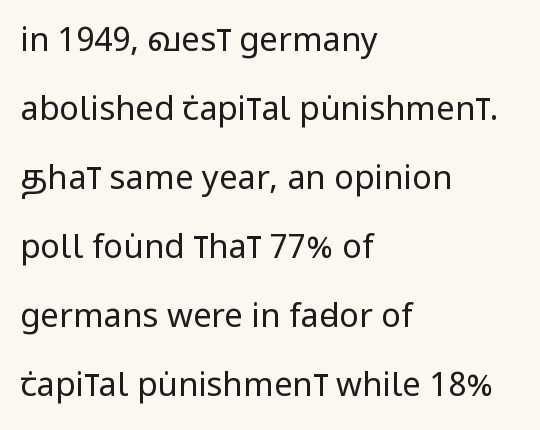
{"serif": "no", "italic": "no", "bold": "no", "weight": "regular", "width": "condensed", "stroke_contrast": "low", "x_height": "large", "monospaced": "no", "underline": "no", "align": "left", "line_spacing": "loose", "line_spacing_ratio": 2.09, "letter_spacing": "normal", "letter_spacing_em": 0.0, "glyph_px": 33}
